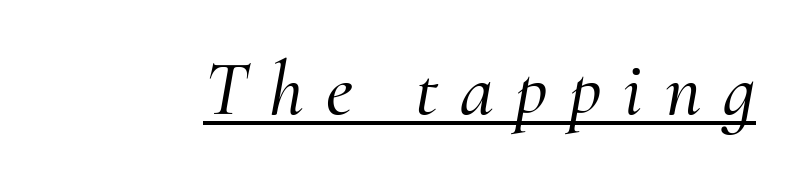
{"serif": "yes", "italic": "yes", "lean": "right", "slant_degrees": 10, "width": "normal", "stroke_contrast": "medium", "x_height": "small", "monospaced": "no", "underline": "yes", "letter_spacing": "wide", "letter_spacing_em": 0.29, "glyph_px": 77}
